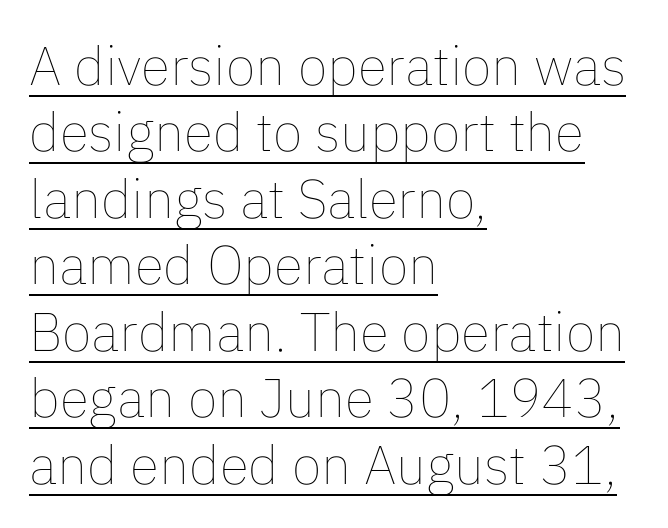
The image shows 54 px thin type, upright; set left-aligned, line spacing 1.23x, normal letter spacing, underlined; low stroke contrast and a medium x-height.
